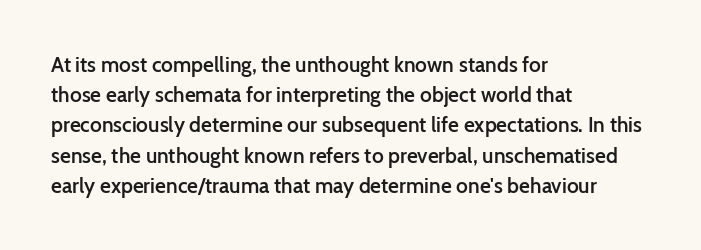
Vertical spacing — default. These lines stack with their left ends in a neat column. A typesetter would mark this as roman, not italic. Only glyphs here, with clear space below each row. What stands out about the letter spacing? Nothing — it is the standard amount.
